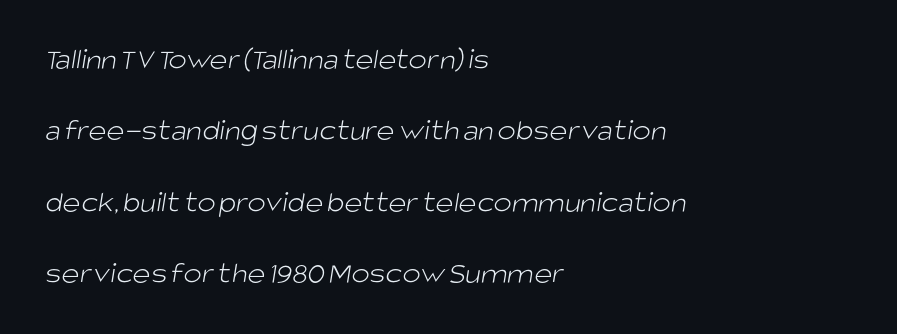
The image shows 31 px light sans-serif type; set left-aligned, loose line spacing (2.3x), normal letter spacing, not underlined; low stroke contrast and a large x-height.
